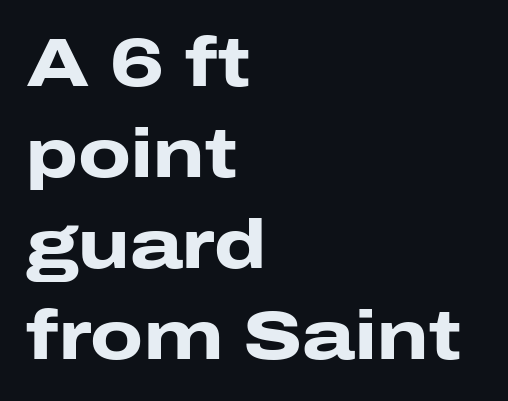
Q: Is the text bold? A: Yes.
Q: Is the text italic (slanted)? A: No, it is upright.
Q: Is the typeface a serif or a sans-serif typeface? A: Sans-serif.
Q: Is the text underlined? A: No.
Q: How is the paragraph aligned? A: Left-aligned.
Q: Is the spacing between letters normal or unusually wide? A: Normal.
Q: Is the spacing between lines tight, normal or loose? A: Normal.
Q: Width (condensed, normal, or wide)? A: Wide.
Q: Stroke contrast? A: Low.
Q: x-height? A: Medium.
Q: Monospaced? A: No.
